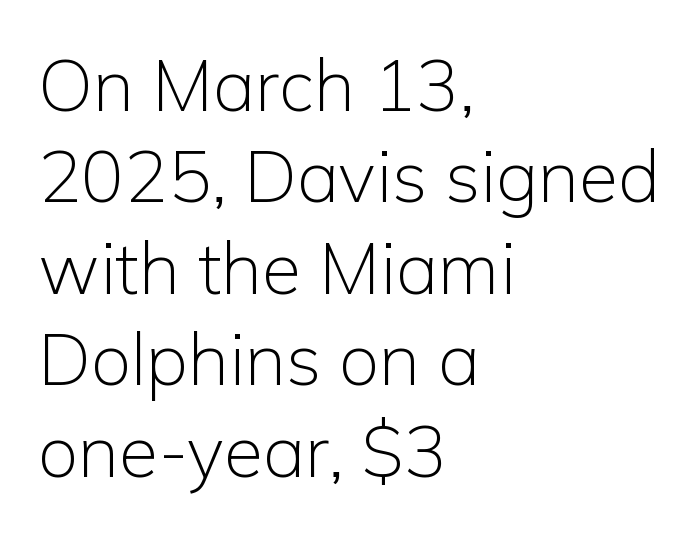
The image shows 72 px light sans-serif type, upright; set left-aligned, normal line spacing (1.27x), normal letter spacing, not underlined; low stroke contrast and a medium x-height.
